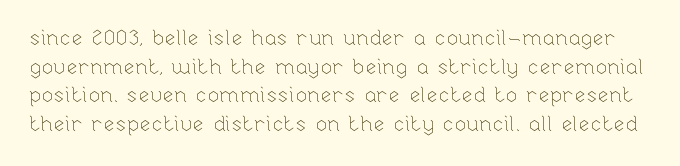
Q: Is the text bold? A: No.
Q: Is the text italic (slanted)? A: No, it is upright.
Q: Is the text underlined? A: No.
Q: Is the spacing between letters normal or unusually wide? A: Normal.
Q: Is the spacing between lines tight, normal or loose? A: Normal.
